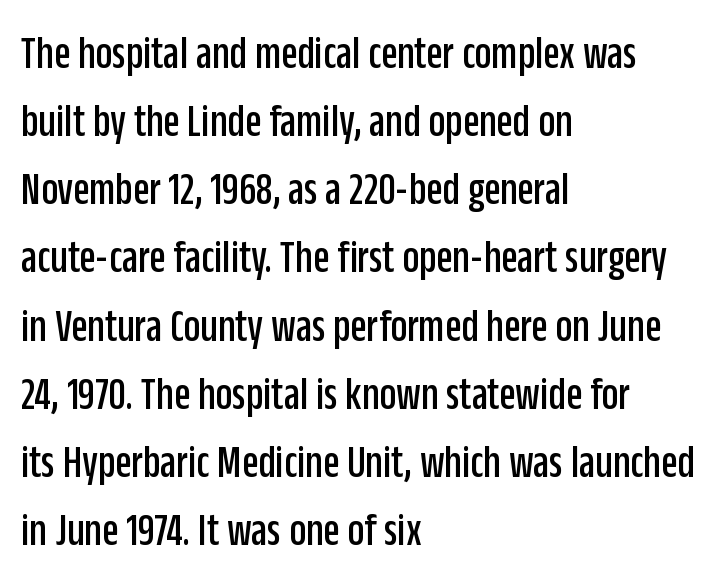
Q: Is the text italic (slanted)? A: No, it is upright.
Q: Is the typeface a serif or a sans-serif typeface? A: Sans-serif.
Q: Is the text underlined? A: No.
Q: How is the paragraph aligned? A: Left-aligned.
Q: Is the spacing between letters normal or unusually wide? A: Normal.
Q: Is the spacing between lines tight, normal or loose? A: Normal.
Q: Width (condensed, normal, or wide)? A: Condensed.
Q: Stroke contrast? A: Low.
Q: x-height? A: Large.
Q: Monospaced? A: No.
